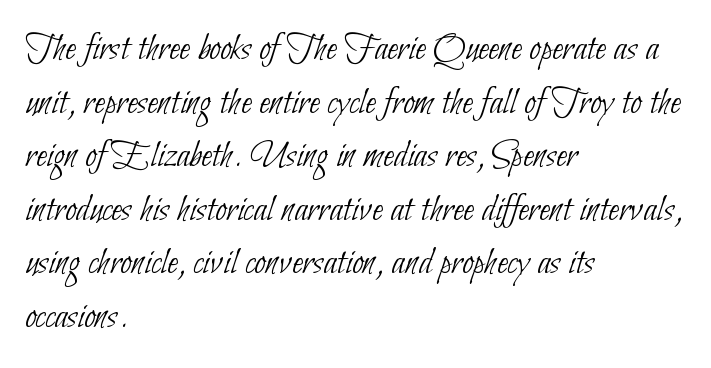
{"serif": "no", "bold": "no", "weight": "thin", "width": "condensed", "stroke_contrast": "low", "x_height": "small", "monospaced": "no", "underline": "no", "align": "left", "line_spacing": "normal", "line_spacing_ratio": 1.34, "letter_spacing": "normal", "letter_spacing_em": 0.0, "glyph_px": 40}
